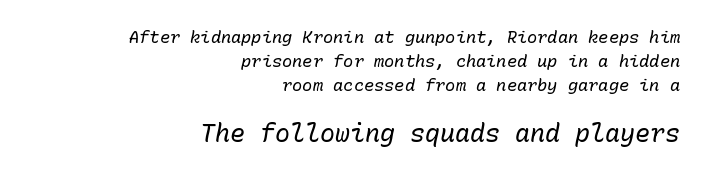
Q: Is the text bold? A: No.
Q: Is the text italic (slanted)? A: Yes, it leans right by about 10 degrees.
Q: Is the text underlined? A: No.
Q: How is the paragraph aligned? A: Right-aligned.
Q: Is the spacing between letters normal or unusually wide? A: Normal.
Q: Is the spacing between lines tight, normal or loose? A: Normal.
Q: Which block of text is set in a larger size, the first (top) or the second (bottom)? A: The second (bottom) one.
